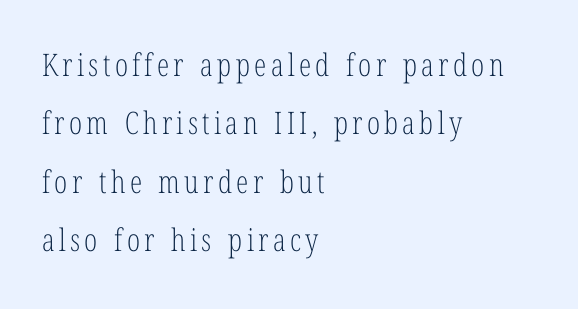
The image shows 31 px light, condensed serif type, upright; set left-aligned, line spacing 1.88x, not underlined; low stroke contrast and a medium x-height.
